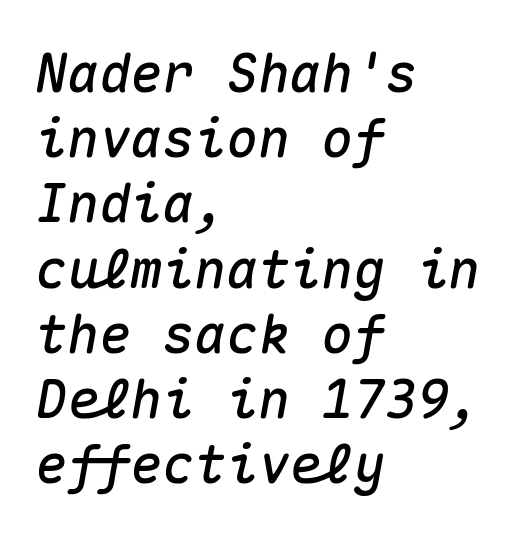
Q: Is the text italic (slanted)? A: Yes, it leans right by about 10 degrees.
Q: Is the text underlined? A: No.
Q: How is the paragraph aligned? A: Left-aligned.
Q: Is the spacing between letters normal or unusually wide? A: Normal.
Q: Width (condensed, normal, or wide)? A: Normal.
Q: Stroke contrast? A: Medium.
Q: x-height? A: Medium.
Q: Monospaced? A: Yes.
